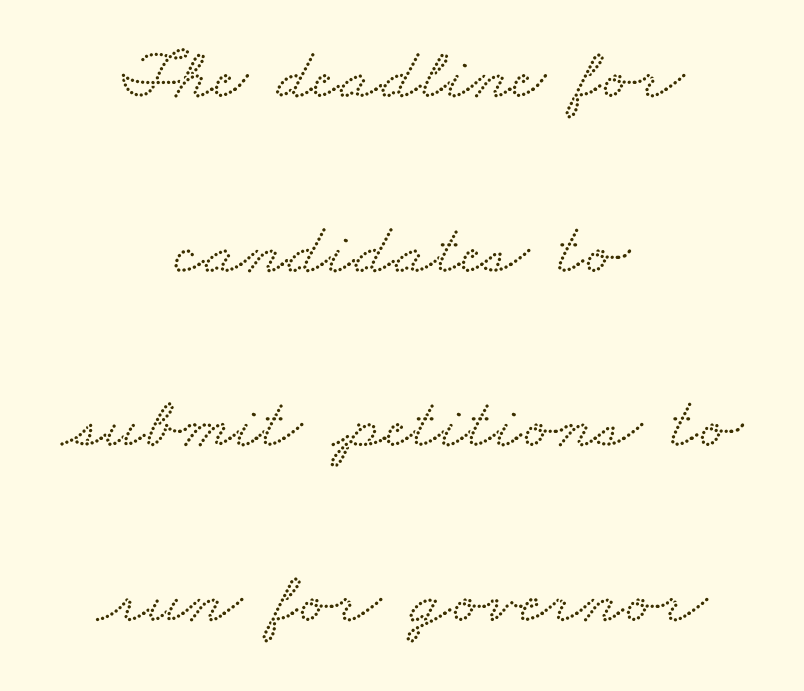
{"width": "wide", "stroke_contrast": "low", "x_height": "small", "monospaced": "no", "underline": "no", "align": "center", "line_spacing": "loose", "line_spacing_ratio": 2.36, "letter_spacing": "normal", "letter_spacing_em": 0.0, "glyph_px": 74}
